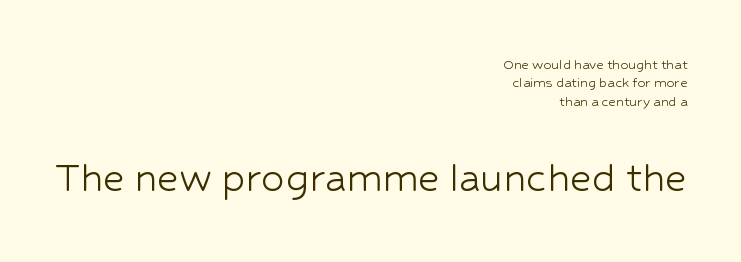
The image shows 47 px light sans-serif type, upright; set right-aligned, tight line spacing (1.15x), normal letter spacing, not underlined; the second (bottom) block is 2.94x larger; low stroke contrast and a medium x-height.
